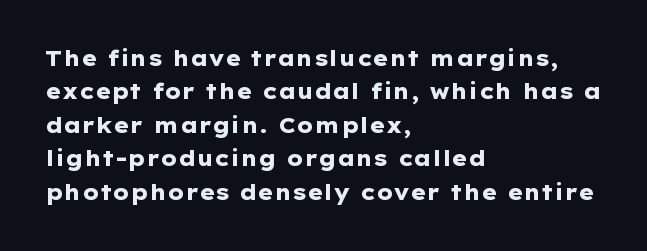
The lines sit at an ordinary, default distance from one another. Bare-footed words on every line. The rendering uses a bold face; every stroke is thick and dark. Posture: upright roman.
